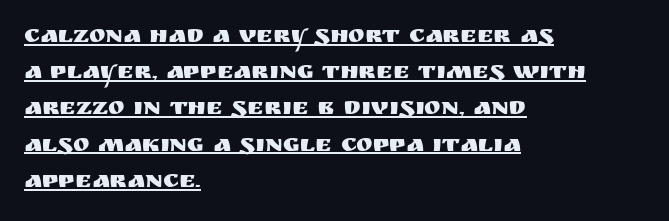
Teacher's note: observe the even left margin — that is flush-left alignment. There is no visible air inserted between adjacent glyphs. Upright lettering throughout. Horizontal bands of white between lines are of average thickness. The sample's only ornament is a line tracing under the words.
